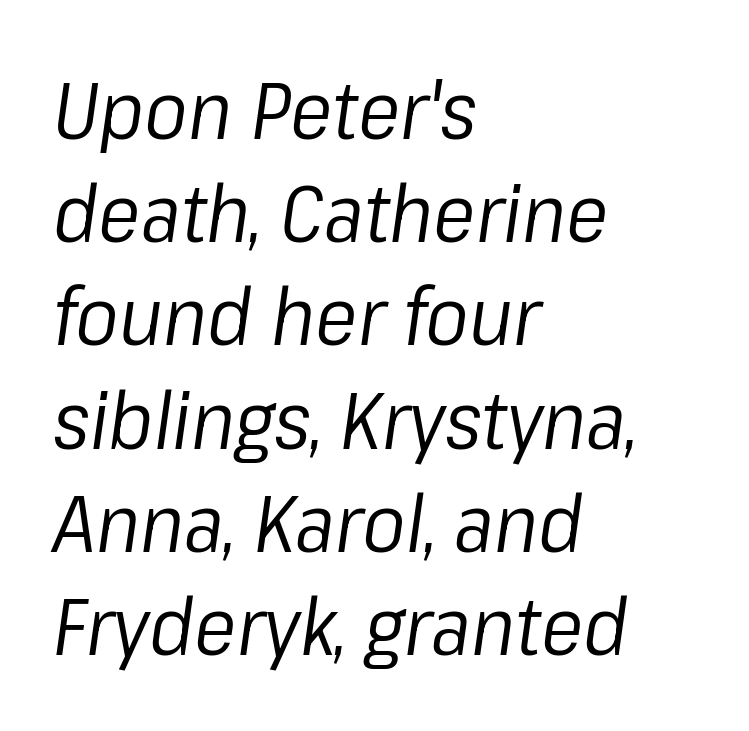
The image shows 80 px regular-weight type, italic (leaning right); set left-aligned, normal line spacing (1.29x), normal letter spacing, not underlined; low stroke contrast and a medium x-height.
